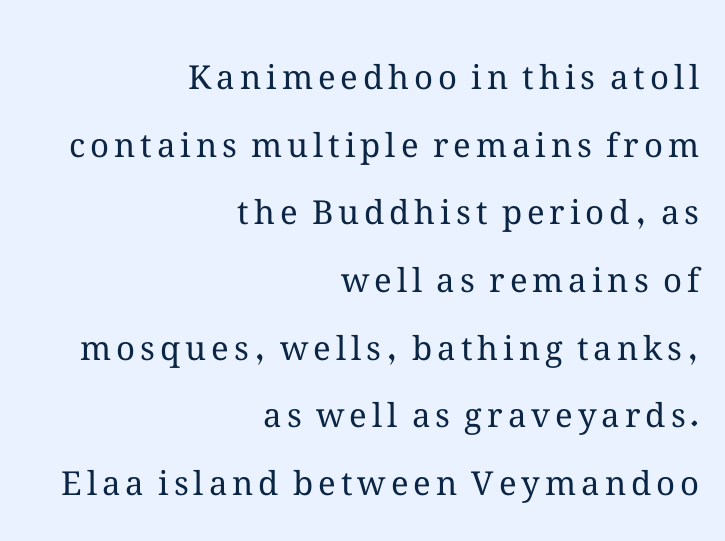
Q: Is the text bold? A: No.
Q: Is the text italic (slanted)? A: No, it is upright.
Q: Is the text underlined? A: No.
Q: How is the paragraph aligned? A: Right-aligned.
Q: Is the spacing between lines tight, normal or loose? A: Loose.
Q: Width (condensed, normal, or wide)? A: Normal.
Q: Stroke contrast? A: Medium.
Q: x-height? A: Medium.
Q: Monospaced? A: No.
